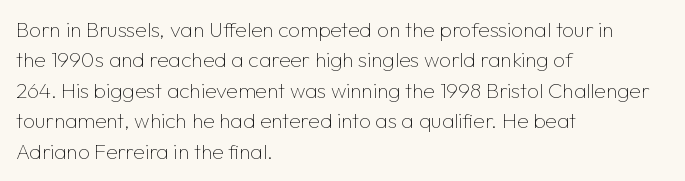
{"italic": "no", "bold": "no", "underline": "no", "align": "left", "line_spacing": "normal", "line_spacing_ratio": 1.45, "letter_spacing": "normal", "letter_spacing_em": 0.0, "glyph_px": 21}
